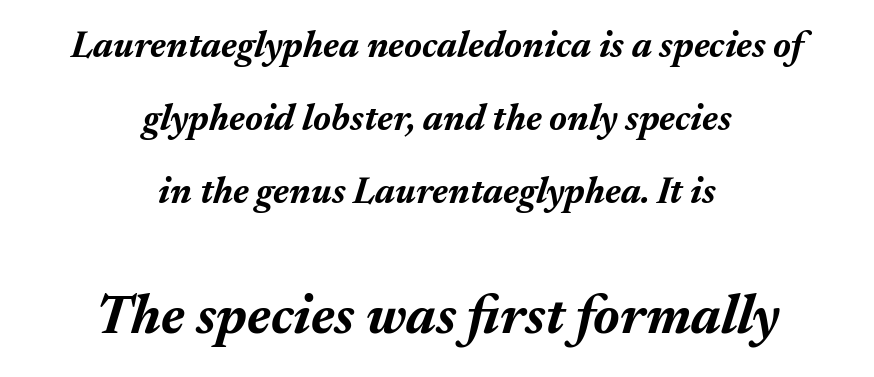
The image shows 55 px bold type, italic (leaning right); set centered, loose line spacing (1.97x), normal letter spacing, not underlined; the second (bottom) block is 1.49x larger; medium stroke contrast and a medium x-height.
